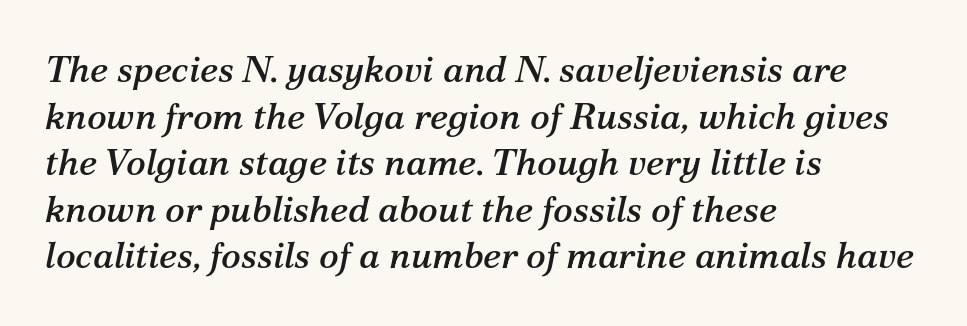
The space beneath each line is pristine and unruled. Emphasis-style slanted type is in use. The rendering keeps characters at their native spacing. A normal amount of white space separates one row of letters from the next.
